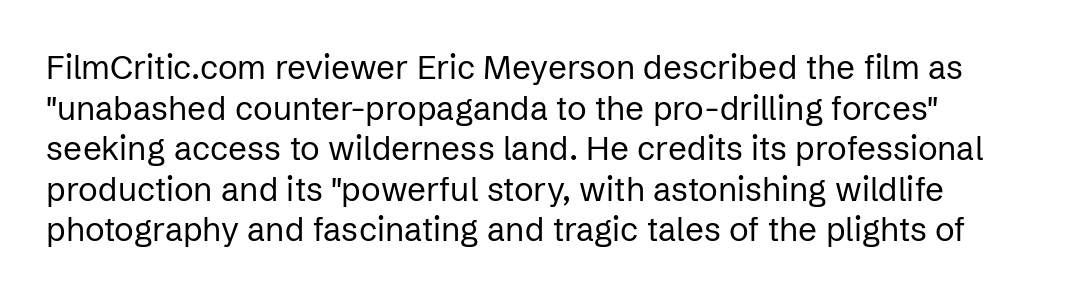
{"serif": "no", "italic": "no", "bold": "no", "weight": "regular", "width": "normal", "stroke_contrast": "low", "x_height": "medium", "monospaced": "no", "underline": "no", "line_spacing_ratio": 1.23, "letter_spacing": "normal", "letter_spacing_em": 0.0, "glyph_px": 33}
